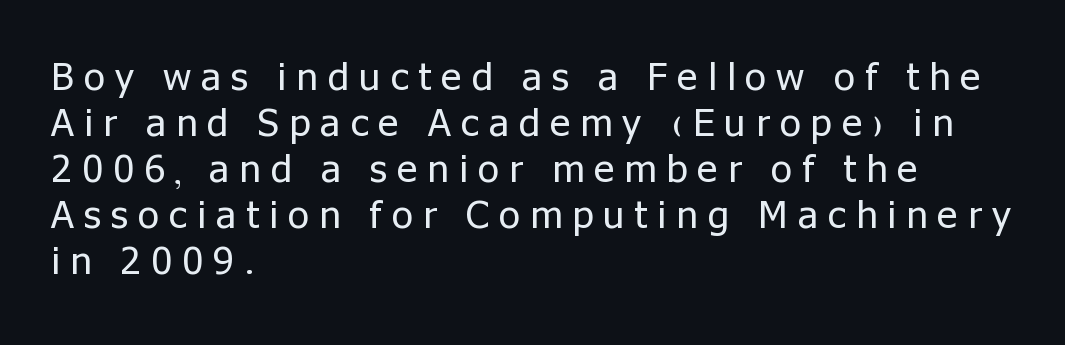
Each line starts at the same left margin while the right side varies. Check under the words: just untouched page. There is plenty of visible air inserted between adjacent glyphs. A roman cut, with each character standing at attention.
